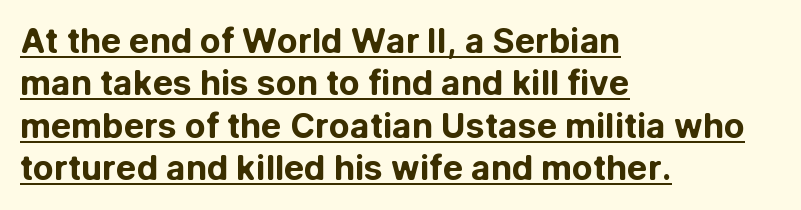
Q: Is the text bold? A: Yes.
Q: Is the text italic (slanted)? A: No, it is upright.
Q: Is the typeface a serif or a sans-serif typeface? A: Sans-serif.
Q: Is the text underlined? A: Yes.
Q: How is the paragraph aligned? A: Left-aligned.
Q: Is the spacing between letters normal or unusually wide? A: Normal.
Q: Is the spacing between lines tight, normal or loose? A: Normal.
Q: Width (condensed, normal, or wide)? A: Normal.
Q: Stroke contrast? A: Low.
Q: x-height? A: Medium.
Q: Monospaced? A: No.
